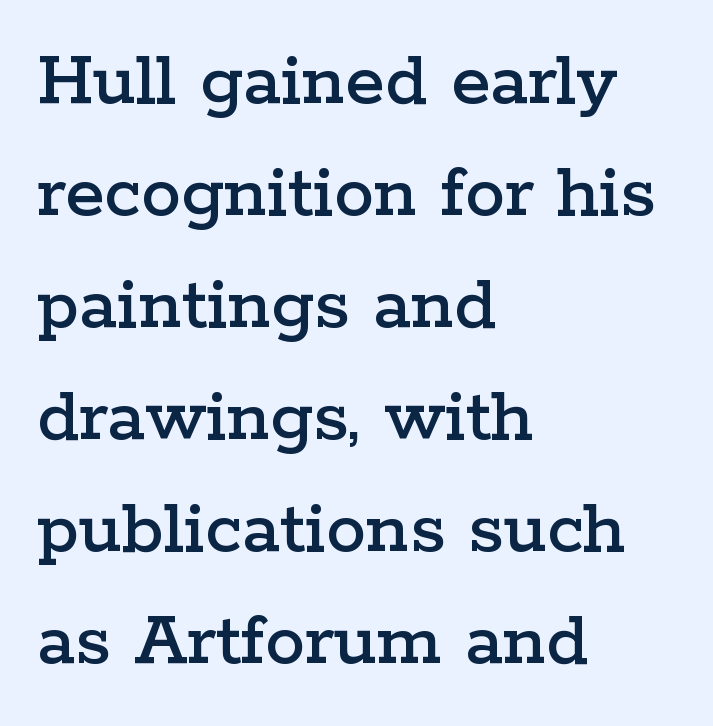
Q: Is the text italic (slanted)? A: No, it is upright.
Q: Is the typeface a serif or a sans-serif typeface? A: Serif.
Q: Is the text underlined? A: No.
Q: How is the paragraph aligned? A: Left-aligned.
Q: Is the spacing between letters normal or unusually wide? A: Normal.
Q: Is the spacing between lines tight, normal or loose? A: Normal.
Q: Width (condensed, normal, or wide)? A: Wide.
Q: Stroke contrast? A: Low.
Q: x-height? A: Medium.
Q: Monospaced? A: No.
